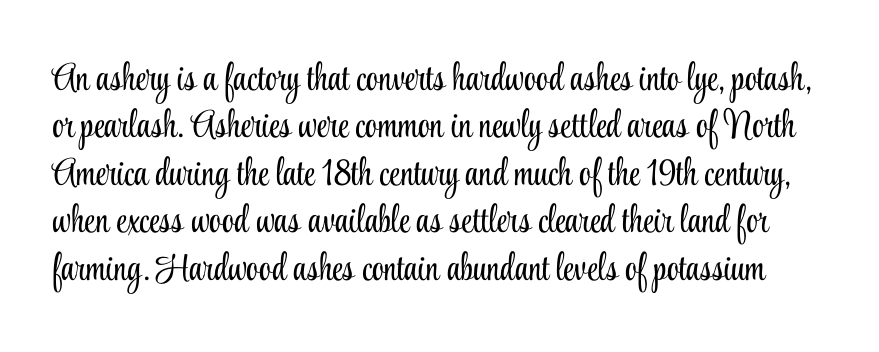
The image shows 38 px light, condensed serif type; set normal line spacing (1.25x), normal letter spacing, not underlined; low stroke contrast and a small x-height.
